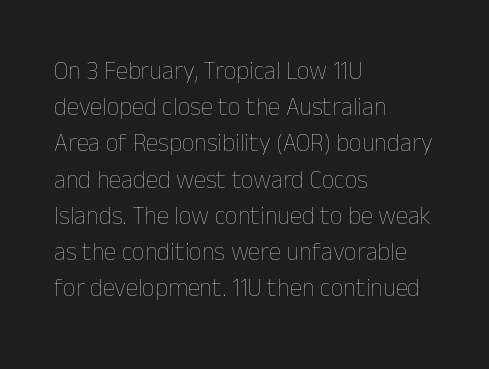
The image shows 25 px text type, upright; set left-aligned, normal line spacing (1.45x), normal letter spacing, not underlined.
